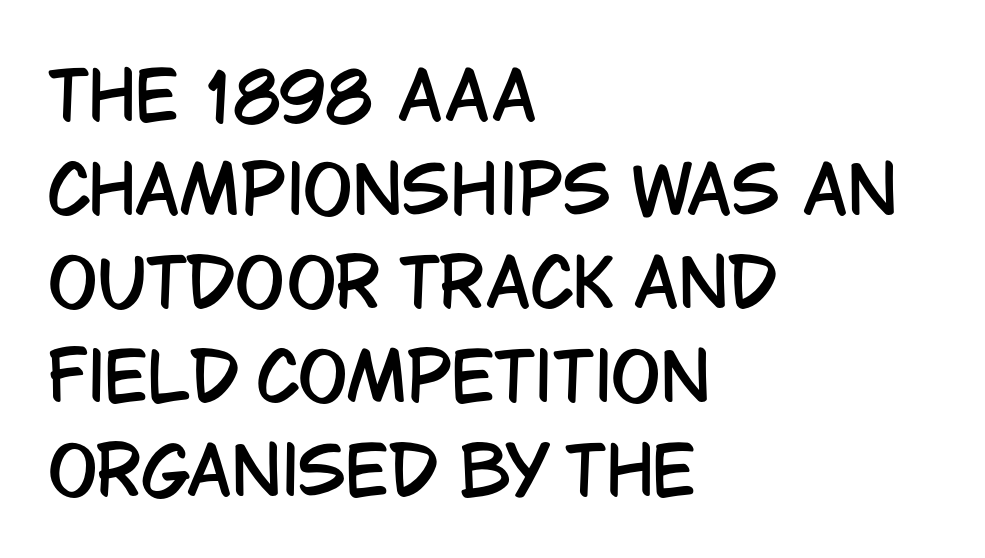
Proportional: the letters do not fall into vertical columns. The lines in this sample share a left origin and differ only in where they stop. Rendered with straight, roman letterforms. Descenders hang freely into open space. Default kerning and tracking; the words read as compact shapes. Interline gaps are of average width in this sample.
